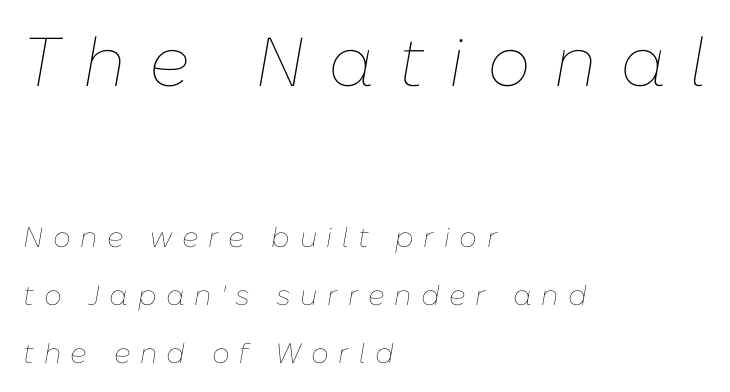
The image shows 69 px thin type, italic (leaning right); set left-aligned, loose line spacing (2.07x), unusually wide letter spacing (+0.34 em), not underlined; the first (top) block is 2.46x larger; low stroke contrast and a medium x-height.
